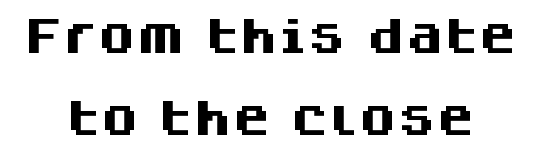
The image shows 39 px heavy sans-serif type, upright; set centered, loose line spacing (2.1x), normal letter spacing, not underlined; medium stroke contrast and a large x-height.
